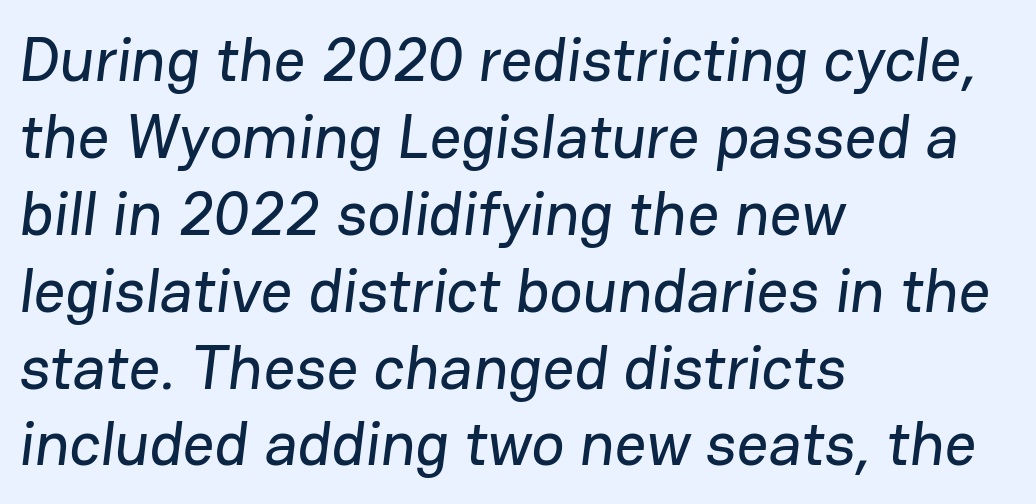
The image shows 62 px sans-serif type; set left-aligned, line spacing 1.24x, normal letter spacing, not underlined; low stroke contrast and a medium x-height.
